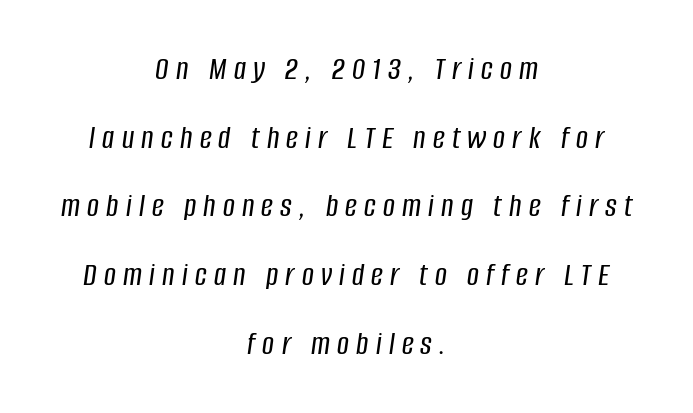
{"italic": "yes", "lean": "right", "slant_degrees": 8, "width": "condensed", "stroke_contrast": "low", "x_height": "large", "monospaced": "no", "underline": "no", "align": "center", "line_spacing": "loose", "line_spacing_ratio": 2.08, "letter_spacing": "wide", "letter_spacing_em": 0.22, "glyph_px": 33}
